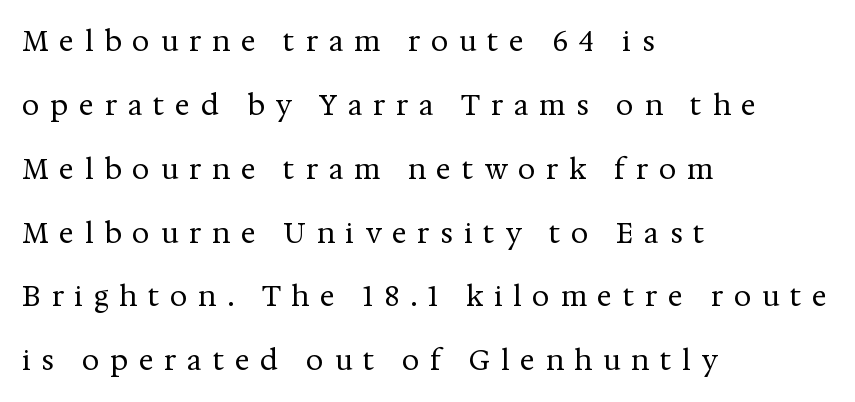
{"serif": "yes", "italic": "no", "bold": "no", "weight": "regular", "width": "normal", "stroke_contrast": "medium", "x_height": "medium", "monospaced": "no", "underline": "no", "align": "left", "line_spacing": "loose", "line_spacing_ratio": 2.28, "letter_spacing": "wide", "letter_spacing_em": 0.38, "glyph_px": 28}
